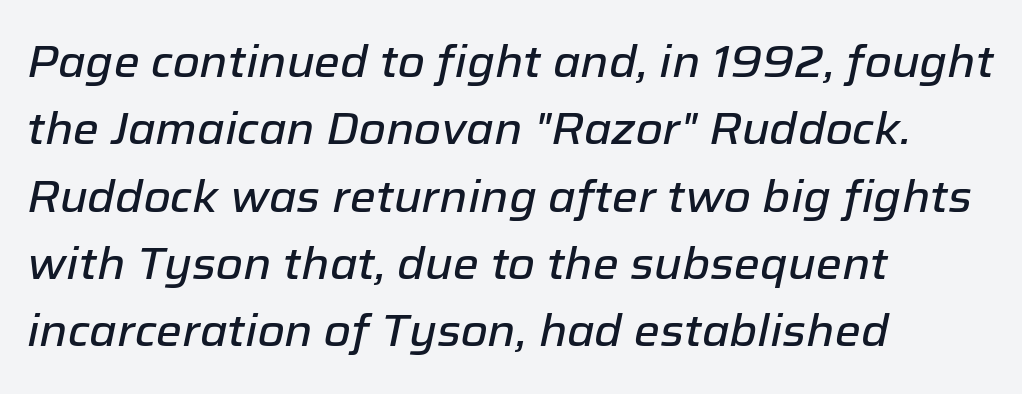
{"italic": "yes", "lean": "right", "slant_degrees": 12, "width": "normal", "stroke_contrast": "low", "x_height": "medium", "monospaced": "no", "underline": "no", "align": "left", "line_spacing": "normal", "line_spacing_ratio": 1.53, "letter_spacing": "normal", "letter_spacing_em": 0.0, "glyph_px": 44}
